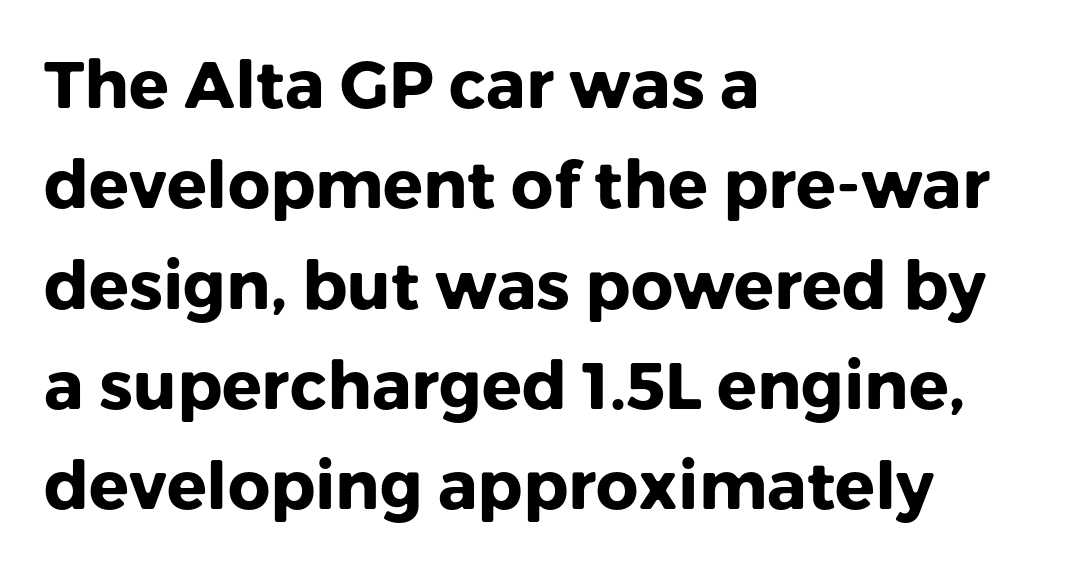
A typesetter would call this zero additional tracking. The designer went with a sans here, leaving each stem footless. Does the leading feel generous? No, just average. Is this a fixed-width face? No — the glyphs have proportional, varying widths. Do the letters lean? They stand straight.
